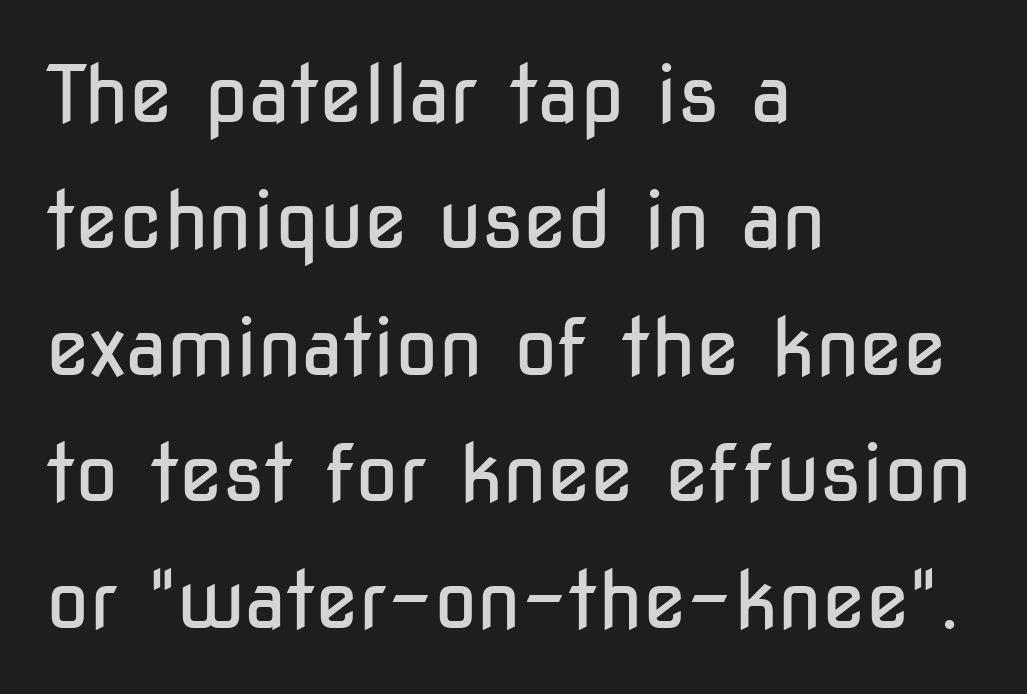
The characters are drawn with everyday or finer stroke widths. Tracking here is standard; glyphs follow each other at the usual distance. Varying glyph widths throughout — classic text-font behaviour. Observe the absence of serifs on each vertical stroke in this sample. Designer's note — italics off, roman on. The paragraph has a hard left edge and a soft right edge.
